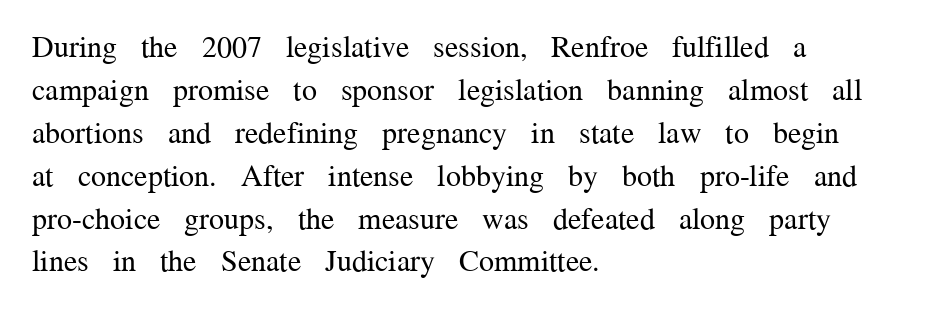
{"serif": "yes", "italic": "no", "bold": "no", "weight": "regular", "width": "normal", "stroke_contrast": "medium", "x_height": "medium", "monospaced": "no", "underline": "no", "align": "left", "line_spacing": "normal", "line_spacing_ratio": 1.43, "letter_spacing": "normal", "letter_spacing_em": 0.0, "glyph_px": 30}
